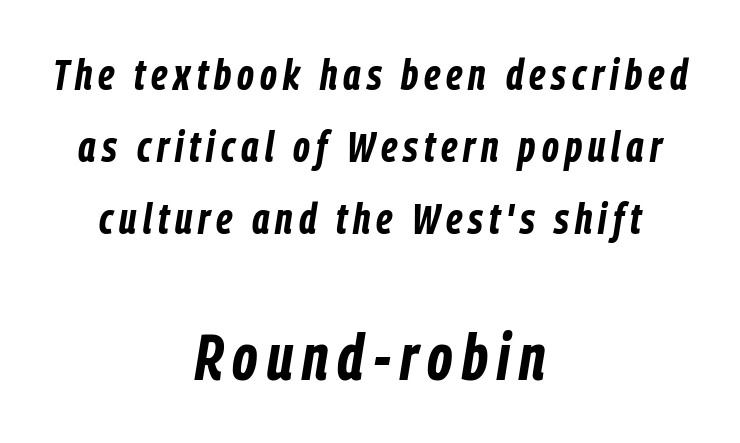
The image shows 65 px bold, condensed type, italic (leaning right); set centered, normal line spacing (1.68x), not underlined; the second (bottom) block is 1.51x larger; low stroke contrast and a medium x-height.
